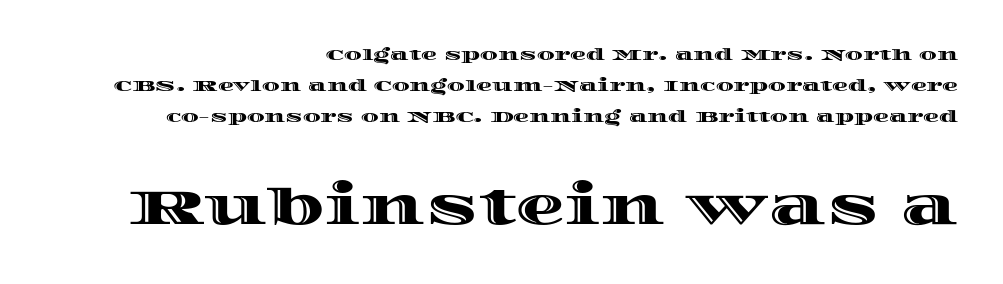
Two sizes are in play, and the larger belongs to the second block. The paragraph has a hard right edge and a soft left edge. Is the letter spacing exaggerated? No — it looks like the ordinary default. Varying glyph widths throughout — classic text-font behaviour.
